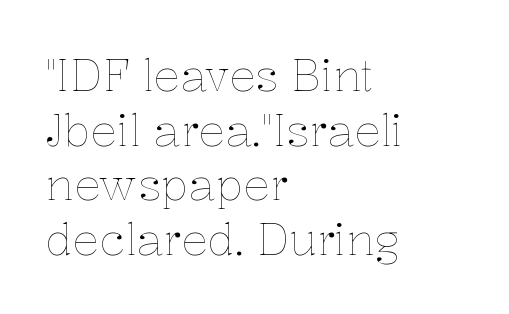
The image shows 44 px thin type, upright; set left-aligned, line spacing 1.24x, normal letter spacing, not underlined; low stroke contrast and a medium x-height.
